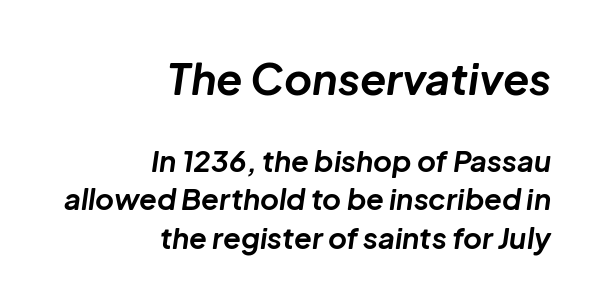
Whoever set this chose a conventional vertical rhythm. Rendered with sloped, italic letterforms. Thick stems and heavy bowls — unmistakably bold. Character widths vary here, with narrow letters taking less room than wide ones. All the whitespace from short lines collects on the left.
